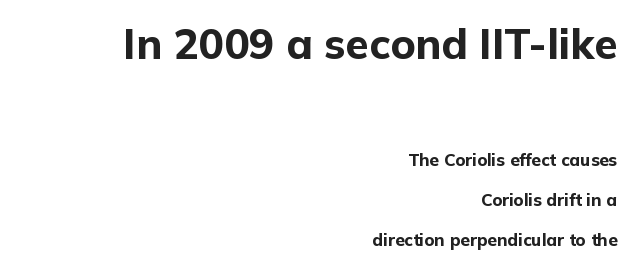
{"serif": "no", "italic": "no", "bold": "yes", "weight": "bold", "width": "normal", "stroke_contrast": "low", "x_height": "medium", "monospaced": "no", "underline": "no", "align": "right", "line_spacing": "loose", "line_spacing_ratio": 2.35, "letter_spacing": "normal", "letter_spacing_em": 0.0, "larger_block": "first", "size_ratio": 2.47, "glyph_px": 42}
